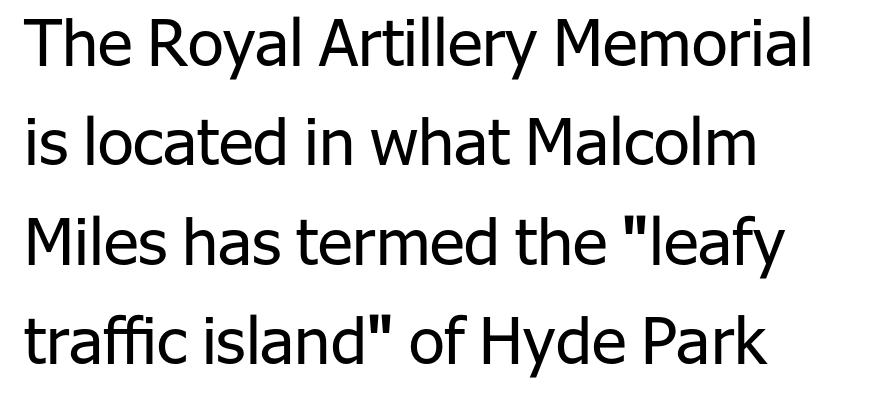
The image shows 65 px regular-weight sans-serif type, upright; set left-aligned, normal line spacing (1.53x), normal letter spacing, not underlined; low stroke contrast and a medium x-height.
